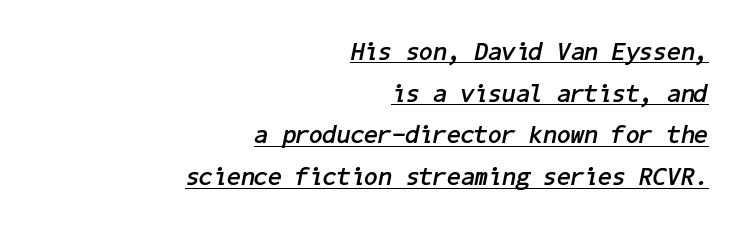
The image shows 25 px bold type, italic (leaning right); set right-aligned, normal line spacing (1.67x), normal letter spacing, underlined.
